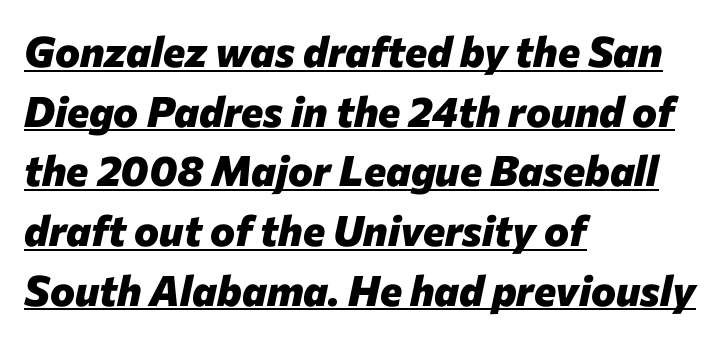
The image shows 42 px heavy type, italic (leaning right); set left-aligned, normal line spacing (1.42x), normal letter spacing, underlined; low stroke contrast and a medium x-height.
